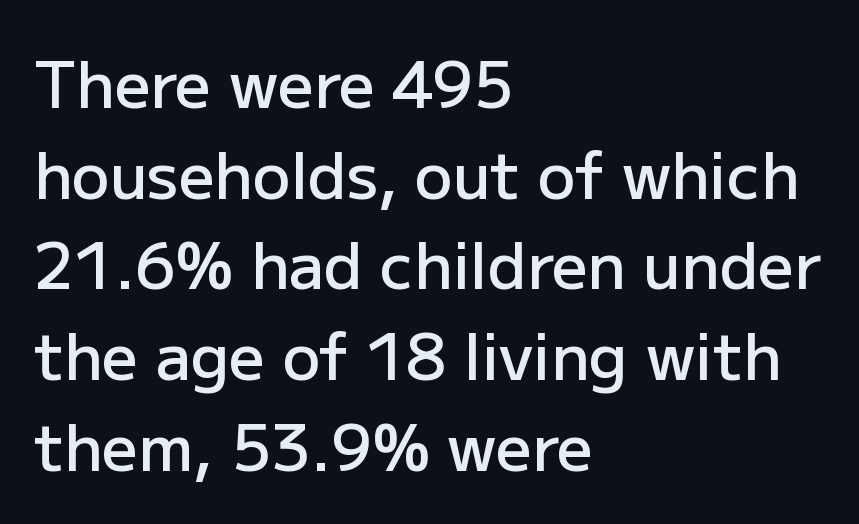
Inter-character spacing is left at the font's built-in metrics. Type style note: lacks serifs. The strip under each line holds only bare page. Every character sits straight up, as roman type does. Short and long lines alike share a common starting point at left.
